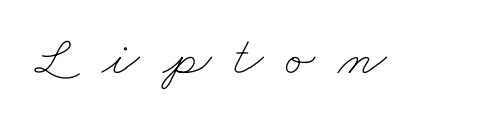
Q: Is the text bold? A: No.
Q: Is the text underlined? A: No.
Q: Is the spacing between letters normal or unusually wide? A: Unusually wide.
Q: Width (condensed, normal, or wide)? A: Wide.
Q: Stroke contrast? A: Low.
Q: x-height? A: Small.
Q: Monospaced? A: No.
